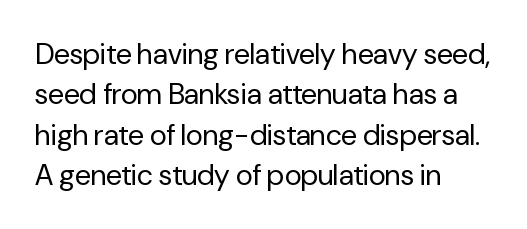
{"serif": "no", "italic": "no", "bold": "no", "weight": "regular", "width": "normal", "stroke_contrast": "low", "x_height": "medium", "monospaced": "no", "underline": "no", "align": "left", "line_spacing": "normal", "line_spacing_ratio": 1.39, "letter_spacing": "normal", "letter_spacing_em": 0.0, "glyph_px": 29}
